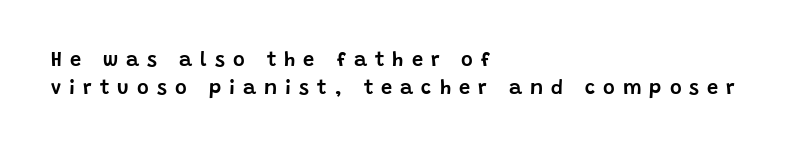
Q: Is the text italic (slanted)? A: No, it is upright.
Q: Is the text underlined? A: No.
Q: How is the paragraph aligned? A: Left-aligned.
Q: Is the spacing between letters normal or unusually wide? A: Unusually wide.
Q: Is the spacing between lines tight, normal or loose? A: Normal.
